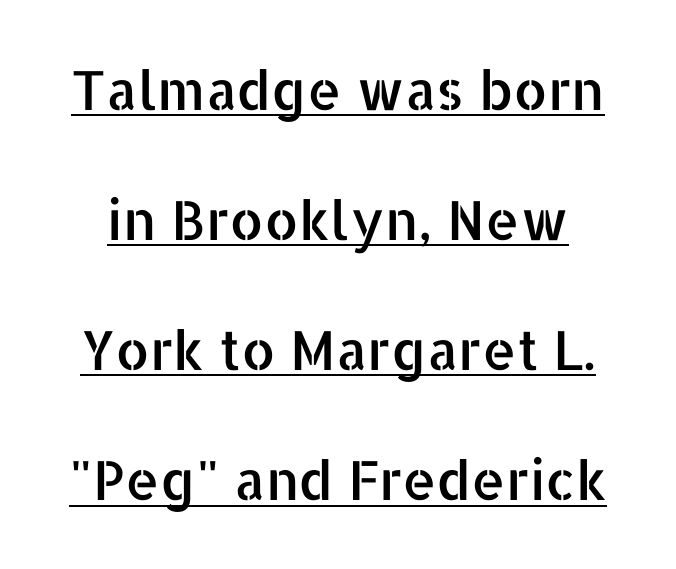
The face used here is proportionally spaced, like ordinary book or web type. What stands out about the letter spacing? Nothing — it is the standard amount. A typesetter would call this leading open, well beyond the default. Check the space under the baseline: a stroke is drawn there. When letters stand straight like this, we call the style roman or upright.
